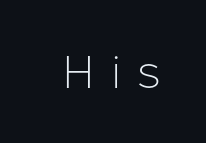
The image shows 46 px light sans-serif type, upright; set unusually wide letter spacing (+0.34 em), not underlined; low stroke contrast and a medium x-height.
